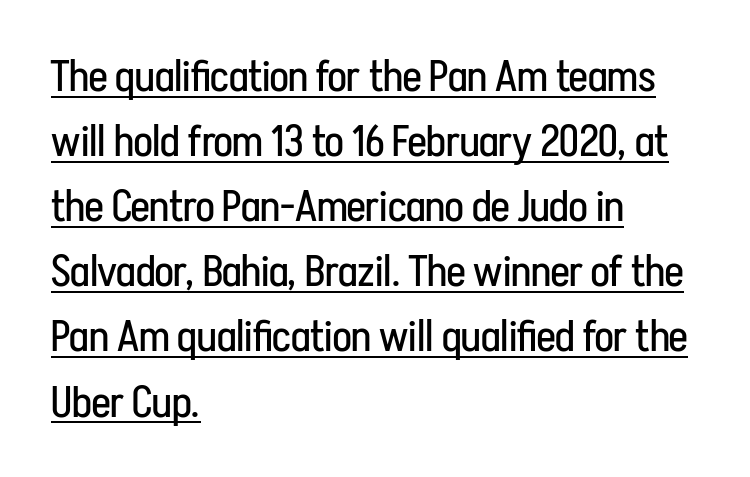
Is this a fixed-width face? No — the glyphs have proportional, varying widths. Reading down the column, the eye jumps a familiar distance to each next line. Look at the tracking — it's just the regular setting, nothing added. The lines are quadded left.
